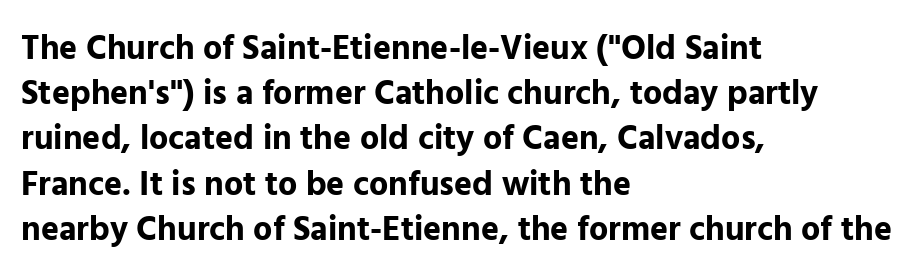
{"serif": "no", "italic": "no", "bold": "yes", "weight": "bold", "width": "normal", "stroke_contrast": "low", "x_height": "medium", "monospaced": "no", "underline": "no", "align": "left", "line_spacing": "normal", "line_spacing_ratio": 1.33, "letter_spacing": "normal", "letter_spacing_em": 0.0, "glyph_px": 34}
